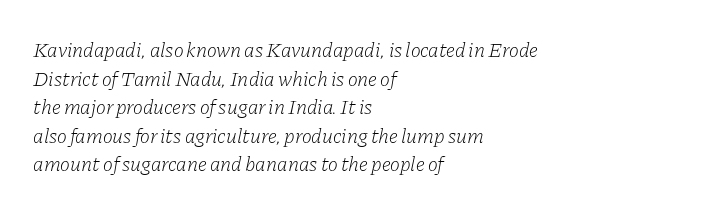
The image shows 21 px text type, italic (leaning right); set left-aligned, normal line spacing (1.36x), normal letter spacing, not underlined.
